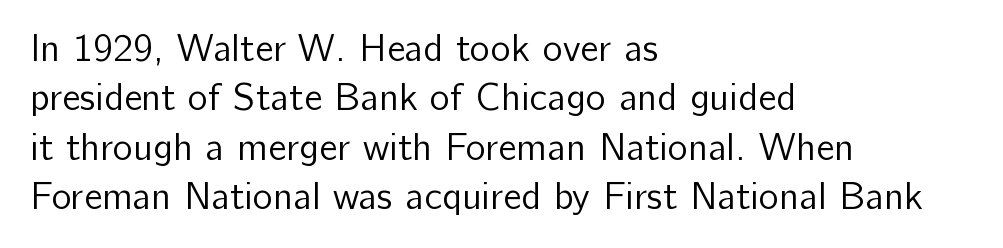
A typesetter would call this zero additional tracking. Does the lettering tilt? It doesn't — this is upright. Vertical spacing — default. Look at the bottom of the vertical strokes: they stop flat, with no serifs.
